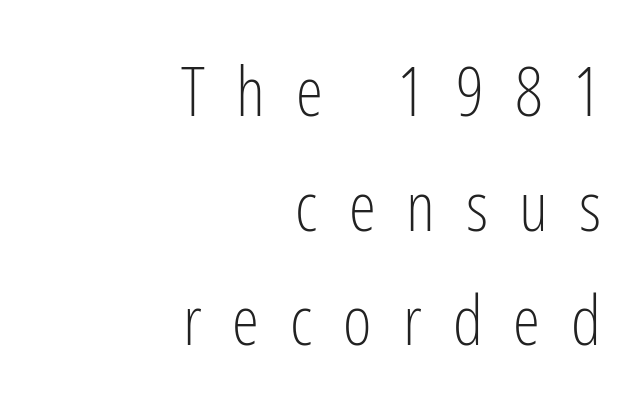
The image shows 69 px light, condensed sans-serif type, upright; set right-aligned, normal line spacing (1.66x), unusually wide letter spacing (+0.45 em), not underlined; low stroke contrast and a medium x-height.
